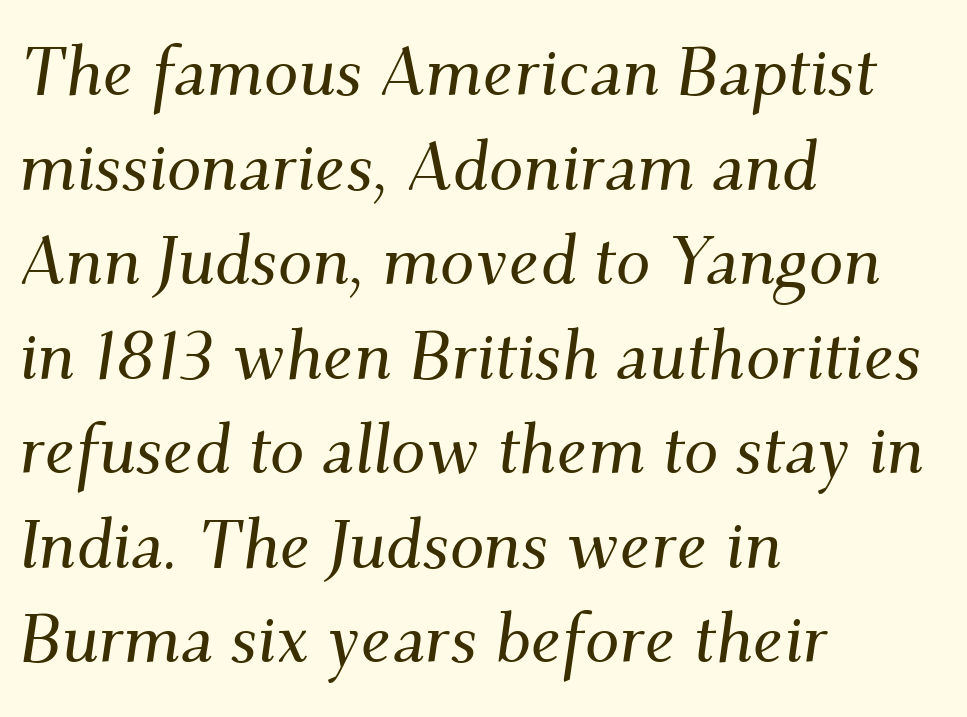
Q: Is the text italic (slanted)? A: Yes, it leans right by about 9 degrees.
Q: Is the typeface a serif or a sans-serif typeface? A: Serif.
Q: Is the text underlined? A: No.
Q: How is the paragraph aligned? A: Left-aligned.
Q: Is the spacing between letters normal or unusually wide? A: Normal.
Q: Is the spacing between lines tight, normal or loose? A: Normal.
Q: Width (condensed, normal, or wide)? A: Normal.
Q: Stroke contrast? A: Medium.
Q: x-height? A: Small.
Q: Monospaced? A: No.
